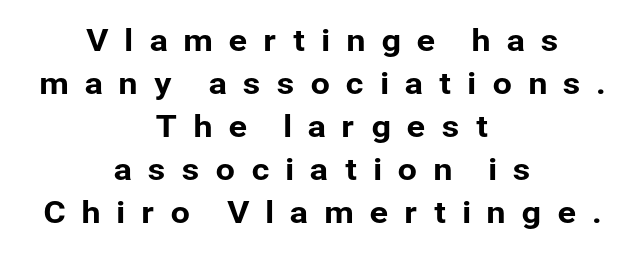
The image shows 31 px sans-serif type, upright; set centered, normal line spacing (1.39x), unusually wide letter spacing (+0.48 em), not underlined; low stroke contrast and a medium x-height.
